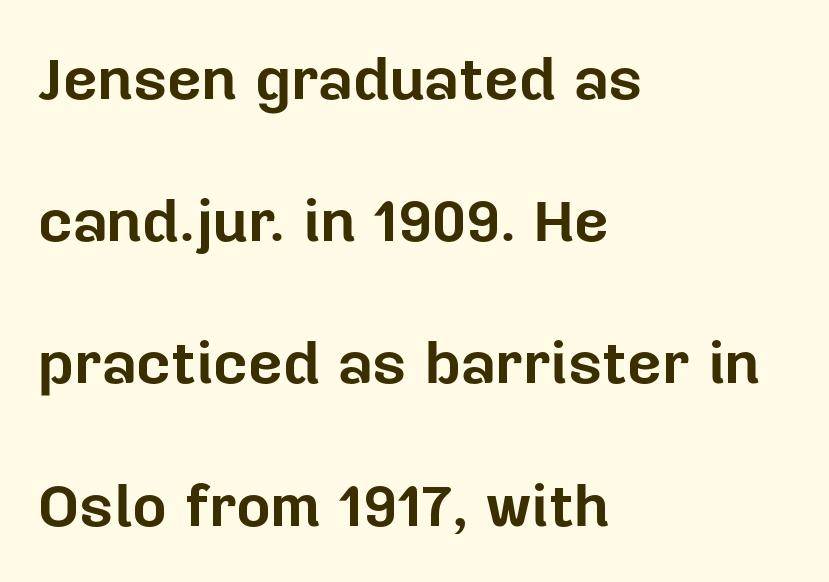
The image shows 60 px bold sans-serif type, upright; set left-aligned, loose line spacing (2.37x), normal letter spacing, not underlined; low stroke contrast and a medium x-height.
